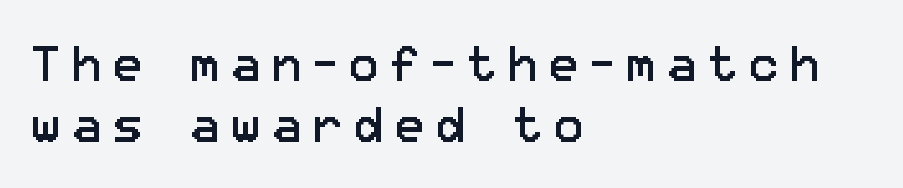
The image shows 50 px regular-weight sans-serif type, upright; set left-aligned, line spacing 1.22x, unusually wide letter spacing (+0.22 em), not underlined; low stroke contrast and a medium x-height.
